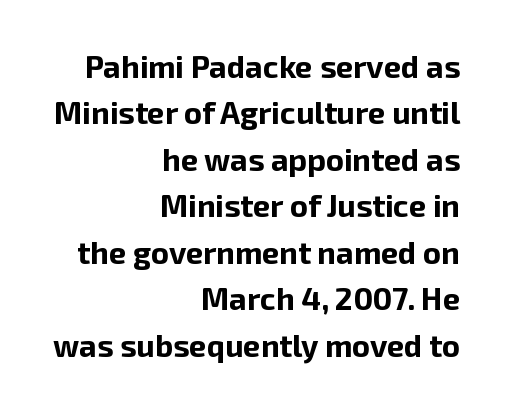
Q: Is the text bold? A: Yes.
Q: Is the text italic (slanted)? A: No, it is upright.
Q: Is the typeface a serif or a sans-serif typeface? A: Sans-serif.
Q: Is the text underlined? A: No.
Q: How is the paragraph aligned? A: Right-aligned.
Q: Is the spacing between letters normal or unusually wide? A: Normal.
Q: Is the spacing between lines tight, normal or loose? A: Normal.
Q: Width (condensed, normal, or wide)? A: Normal.
Q: Stroke contrast? A: Low.
Q: x-height? A: Medium.
Q: Monospaced? A: No.
